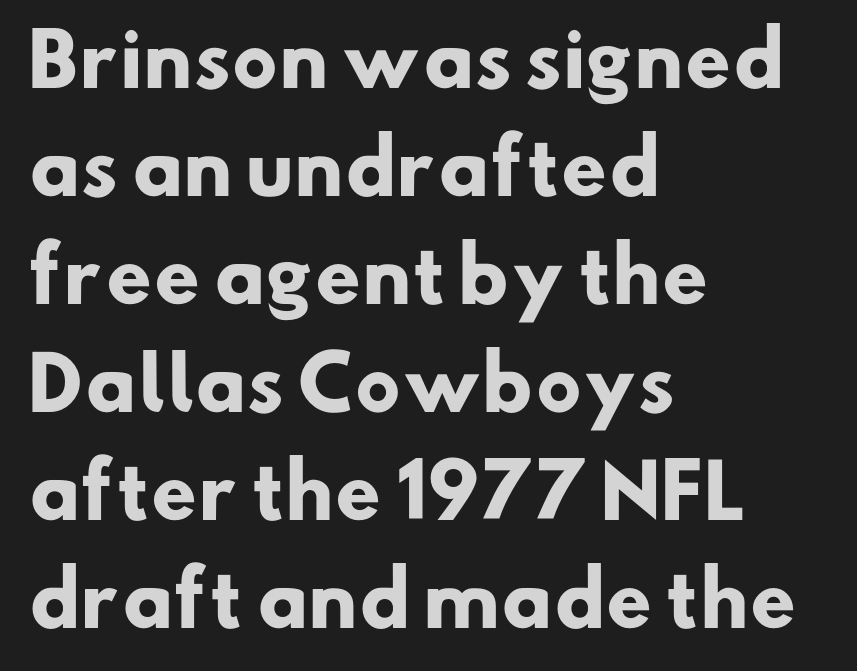
{"serif": "no", "bold": "yes", "weight": "heavy", "width": "normal", "stroke_contrast": "low", "x_height": "small", "monospaced": "no", "underline": "no", "align": "left", "line_spacing": "normal", "line_spacing_ratio": 1.48, "letter_spacing": "normal", "letter_spacing_em": 0.0, "glyph_px": 73}
